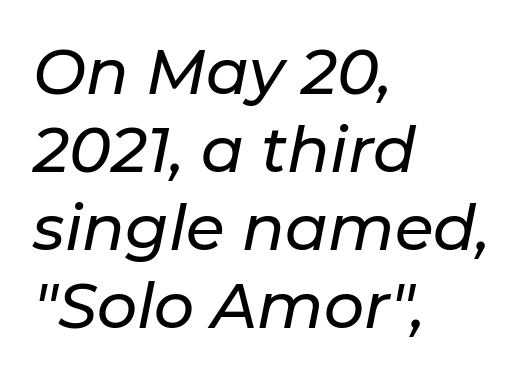
The image shows 63 px text type, italic (leaning right); set left-aligned, line spacing 1.24x, normal letter spacing, not underlined; low stroke contrast and a medium x-height.
